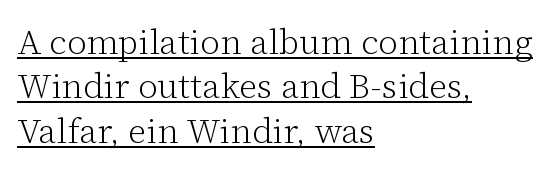
{"serif": "yes", "italic": "no", "bold": "no", "weight": "light", "width": "normal", "stroke_contrast": "low", "x_height": "medium", "monospaced": "no", "underline": "yes", "align": "left", "line_spacing": "normal", "line_spacing_ratio": 1.27, "letter_spacing": "normal", "letter_spacing_em": 0.0, "glyph_px": 35}
